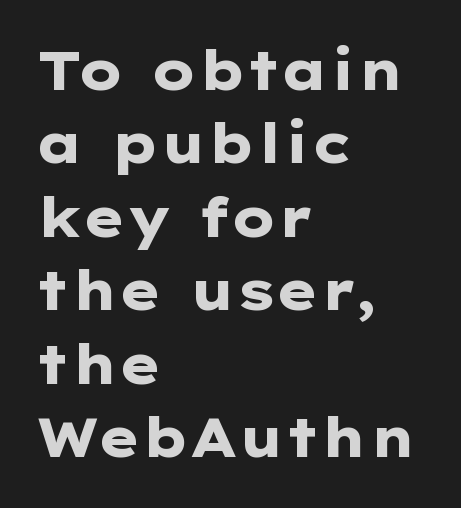
The font family rendered here belongs to the sans-serif group. Every character sits straight up, as roman type does. Where is the straight margin? On the left. Short note: letters normally spaced. The strokes are fattened all the way to bold.
